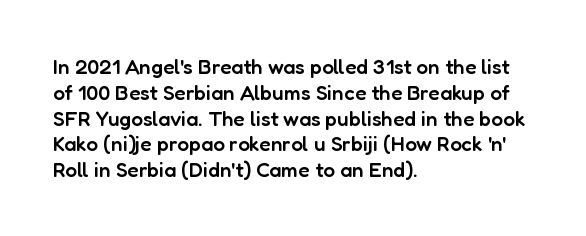
Q: Is the text bold? A: Semi-bold.
Q: Is the text italic (slanted)? A: No, it is upright.
Q: Is the text underlined? A: No.
Q: How is the paragraph aligned? A: Left-aligned.
Q: Is the spacing between letters normal or unusually wide? A: Normal.
